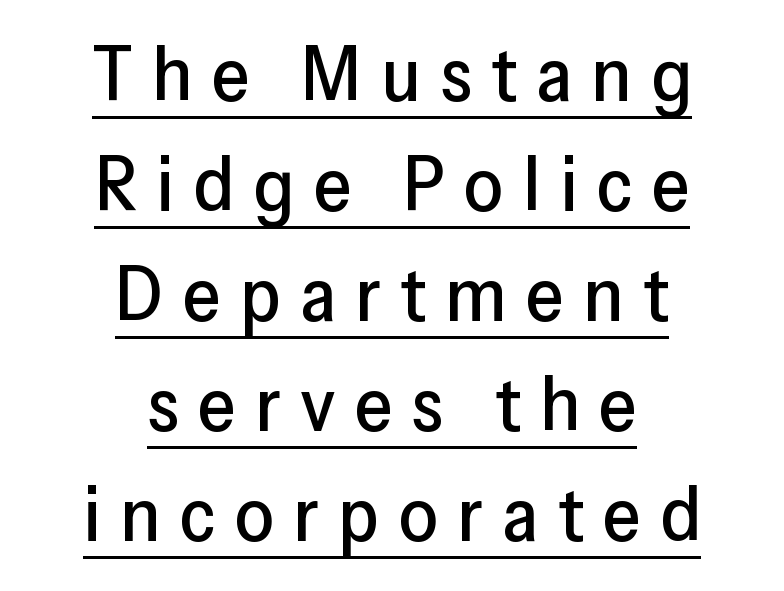
{"serif": "no", "italic": "no", "width": "normal", "stroke_contrast": "low", "x_height": "medium", "monospaced": "no", "underline": "yes", "align": "center", "line_spacing": "normal", "line_spacing_ratio": 1.43, "letter_spacing": "wide", "letter_spacing_em": 0.25, "glyph_px": 77}
